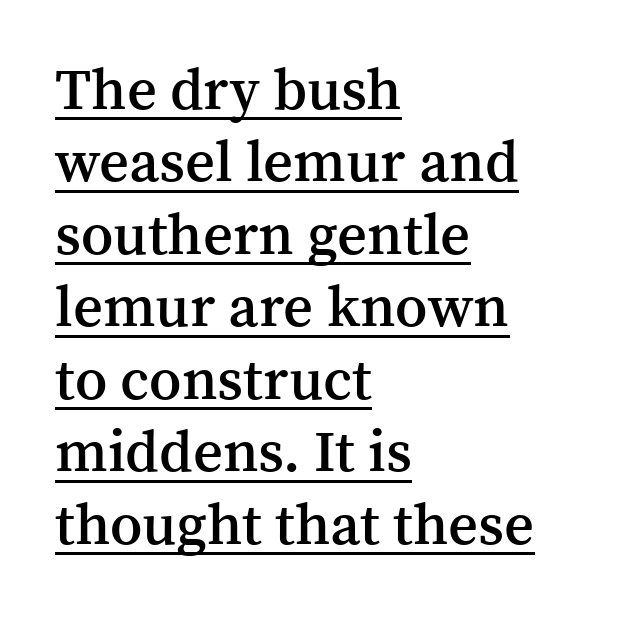
Do the characters align in a grid? No, the font is proportional. Line starts are locked; line ends wander. Here the glyphs are tracked normally, forming tight word shapes. These lines are composed in type with serifs. A baseline rule has been typeset under these characters.
